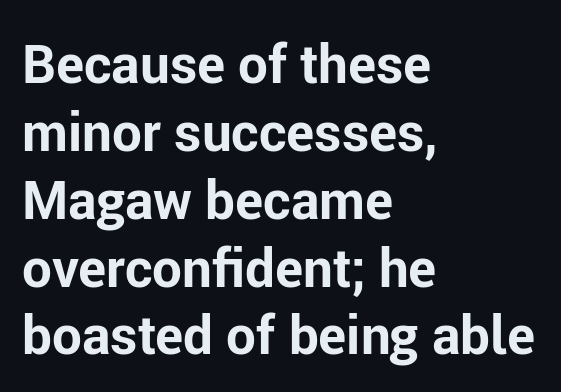
{"serif": "no", "italic": "no", "bold": "yes", "weight": "bold", "width": "normal", "stroke_contrast": "low", "x_height": "medium", "monospaced": "no", "underline": "no", "align": "left", "line_spacing": "normal", "line_spacing_ratio": 1.28, "letter_spacing": "normal", "letter_spacing_em": 0.0, "glyph_px": 53}
